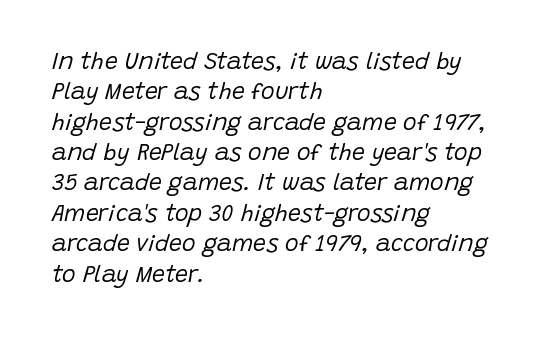
The designer left line spacing at the default. Check the space under the baseline: it is left empty. This rendering uses left alignment, leaving the right contour irregular. The letters sit at their default tracking, neither squeezed nor spread. The cut favours lightness, reaching ordinary text weight at its darkest.
